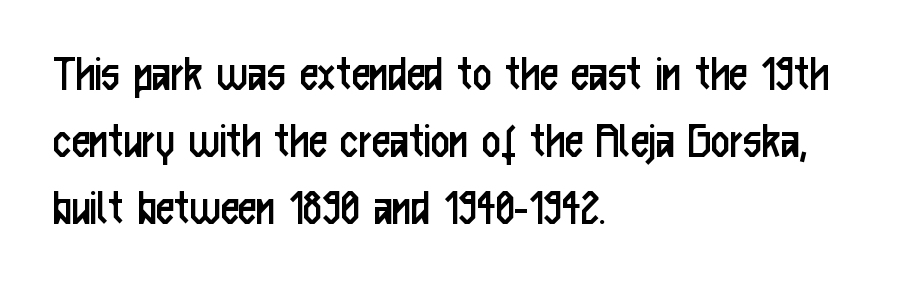
Q: Is the text bold? A: No.
Q: Is the text italic (slanted)? A: No, it is upright.
Q: Is the typeface a serif or a sans-serif typeface? A: Sans-serif.
Q: Is the text underlined? A: No.
Q: How is the paragraph aligned? A: Left-aligned.
Q: Is the spacing between letters normal or unusually wide? A: Normal.
Q: Is the spacing between lines tight, normal or loose? A: Normal.
Q: Width (condensed, normal, or wide)? A: Condensed.
Q: Stroke contrast? A: Low.
Q: x-height? A: Medium.
Q: Monospaced? A: No.
